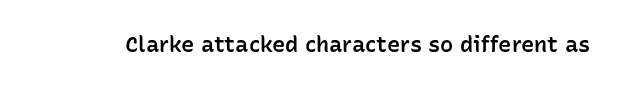
{"italic": "no", "bold": "semi", "underline": "no", "letter_spacing": "normal", "letter_spacing_em": 0.0, "glyph_px": 22}
